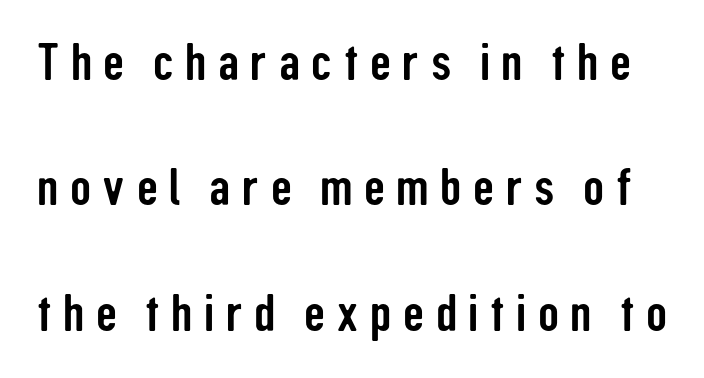
Summary of vertical rhythm: relaxed, with wide interline spacing. The baseline area is clear. The typography opts for an upright posture over an oblique one. Words appear elongated and porous because spacing is wide. I'd call this a sans setting — the letters go barefoot. The letters advance in unequal steps, a hallmark of proportional type.
